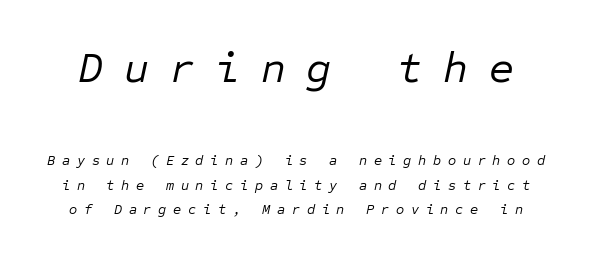
{"italic": "yes", "lean": "right", "slant_degrees": 12, "bold": "no", "weight": "regular", "width": "normal", "stroke_contrast": "low", "x_height": "medium", "monospaced": "yes", "underline": "no", "line_spacing_ratio": 1.76, "letter_spacing": "wide", "letter_spacing_em": 0.48, "larger_block": "first", "size_ratio": 3.07, "glyph_px": 43}
